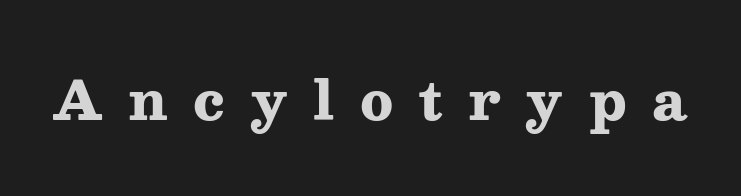
{"serif": "yes", "italic": "no", "bold": "yes", "weight": "heavy", "width": "wide", "stroke_contrast": "medium", "x_height": "medium", "monospaced": "no", "underline": "no", "letter_spacing": "wide", "letter_spacing_em": 0.48, "glyph_px": 53}
